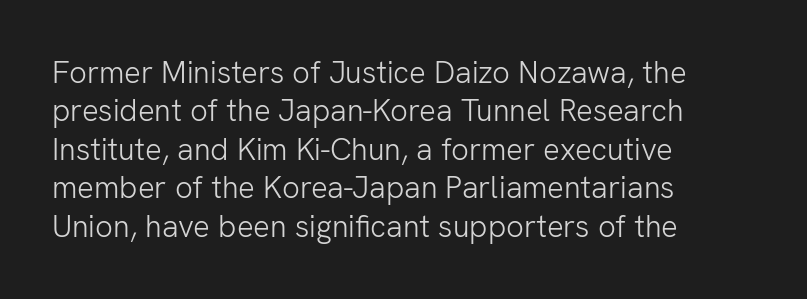
Leftover space on each line is placed entirely after the last word. The letterforms sit at book weight or below. You can tell it's not italic because the verticals are truly vertical. The glyphs are unaccompanied by any horizontal stroke below them. Regarding serifs, this sample does without them.
